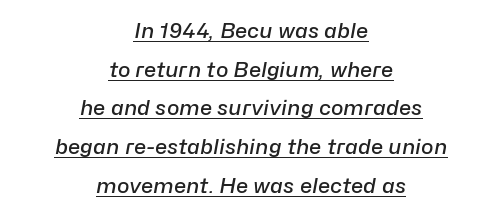
Q: Is the text bold? A: Semi-bold.
Q: Is the text italic (slanted)? A: Yes, it leans right by about 10 degrees.
Q: Is the text underlined? A: Yes.
Q: How is the paragraph aligned? A: Centered.
Q: Is the spacing between letters normal or unusually wide? A: Normal.
